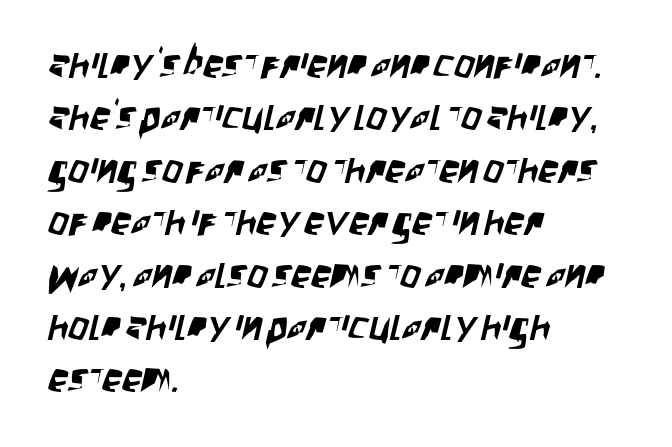
{"serif": "no", "width": "condensed", "stroke_contrast": "low", "x_height": "large", "monospaced": "no", "underline": "no", "align": "left", "line_spacing": "normal", "line_spacing_ratio": 1.31, "letter_spacing": "normal", "letter_spacing_em": 0.0, "glyph_px": 40}
